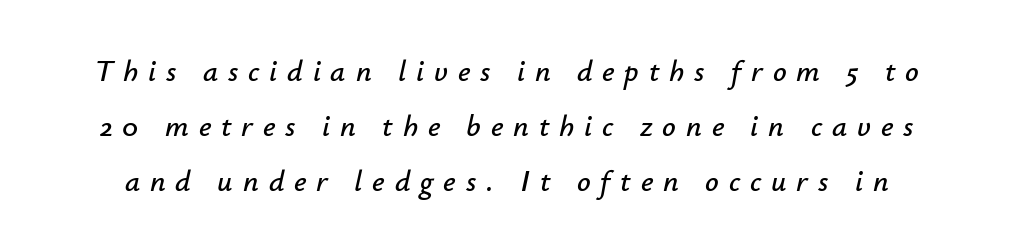
Q: Is the text italic (slanted)? A: Yes, it leans right by about 12 degrees.
Q: Is the text underlined? A: No.
Q: Is the spacing between letters normal or unusually wide? A: Unusually wide.
Q: Width (condensed, normal, or wide)? A: Normal.
Q: Stroke contrast? A: Low.
Q: x-height? A: Small.
Q: Monospaced? A: No.
